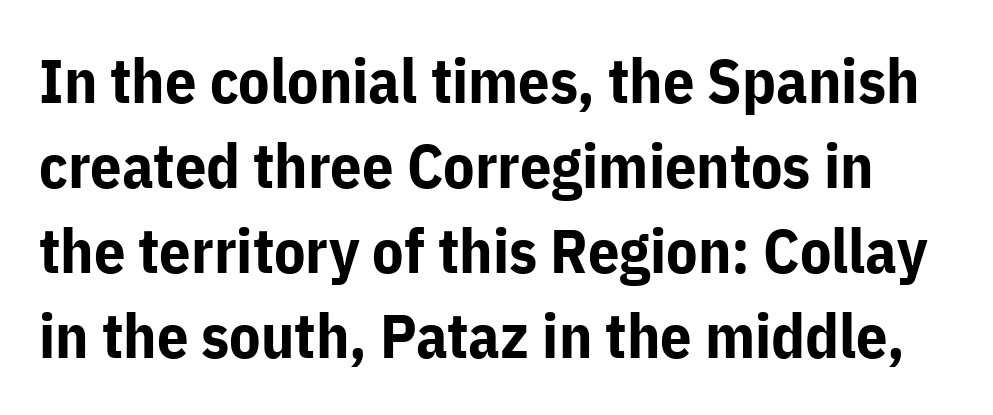
The image shows 62 px bold sans-serif type, upright; set normal line spacing (1.37x), normal letter spacing, not underlined; low stroke contrast and a medium x-height.
